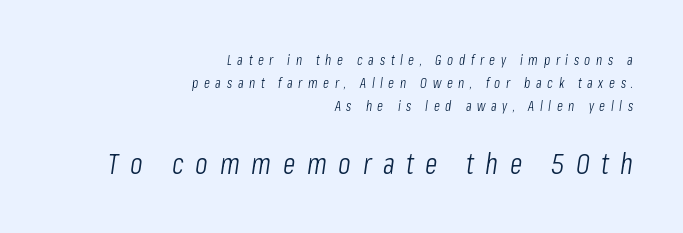
Q: Is the text bold? A: No.
Q: Is the text italic (slanted)? A: Yes, it leans right by about 8 degrees.
Q: Is the text underlined? A: No.
Q: How is the paragraph aligned? A: Right-aligned.
Q: Is the spacing between letters normal or unusually wide? A: Unusually wide.
Q: Is the spacing between lines tight, normal or loose? A: Normal.
Q: Which block of text is set in a larger size, the first (top) or the second (bottom)? A: The second (bottom) one.
Q: Width (condensed, normal, or wide)? A: Condensed.
Q: Stroke contrast? A: Low.
Q: x-height? A: Medium.
Q: Monospaced? A: No.
